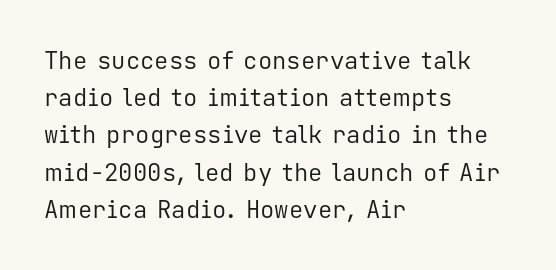
{"italic": "no", "bold": "no", "underline": "no", "align": "left", "line_spacing": "normal", "line_spacing_ratio": 1.55, "letter_spacing": "normal", "letter_spacing_em": 0.0, "glyph_px": 24}
